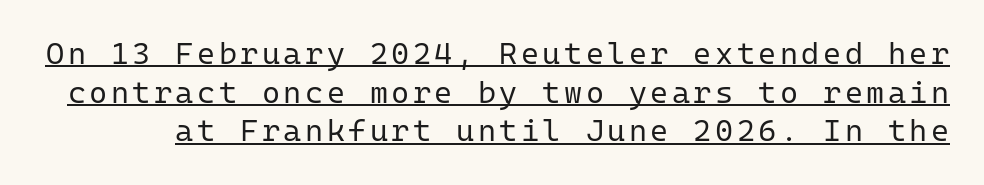
Q: Is the text bold? A: No.
Q: Is the text italic (slanted)? A: No, it is upright.
Q: Is the typeface a serif or a sans-serif typeface? A: Sans-serif.
Q: Is the text underlined? A: Yes.
Q: Is the spacing between lines tight, normal or loose? A: Normal.
Q: Width (condensed, normal, or wide)? A: Normal.
Q: Stroke contrast? A: Low.
Q: x-height? A: Medium.
Q: Monospaced? A: Yes.
